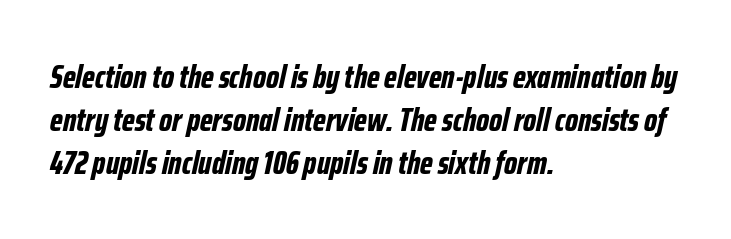
{"italic": "yes", "lean": "right", "slant_degrees": 12, "bold": "yes", "weight": "bold", "width": "condensed", "stroke_contrast": "low", "x_height": "medium", "monospaced": "no", "underline": "no", "align": "left", "line_spacing": "normal", "line_spacing_ratio": 1.3, "letter_spacing": "normal", "letter_spacing_em": 0.0, "glyph_px": 33}
